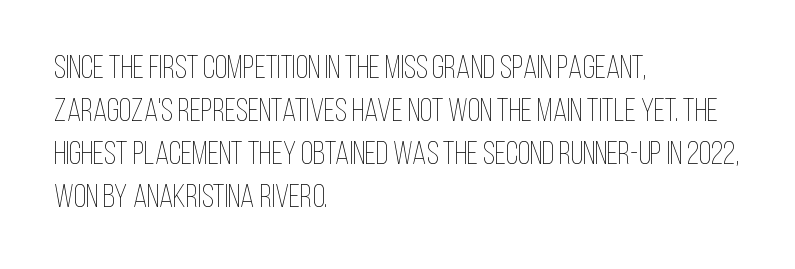
The image shows 32 px thin, condensed type, upright; set left-aligned, normal line spacing (1.34x), normal letter spacing, not underlined; low stroke contrast and a large x-height.
